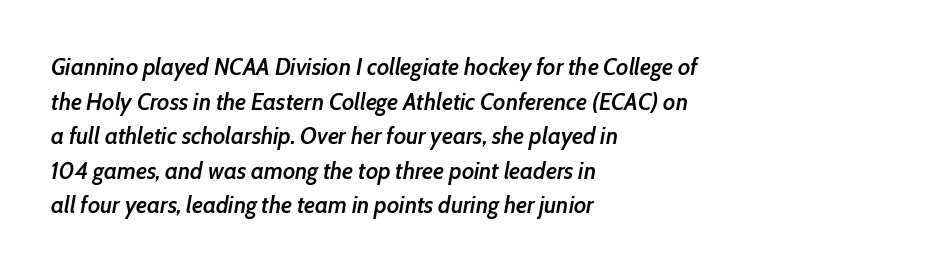
Quick note: italic. Letter spacing: default. On the weight axis this lands at semibold, roughly 600. Compared with a centered layout, this one pins lines to the left instead. Horizontal bands of white between lines are of average thickness.
